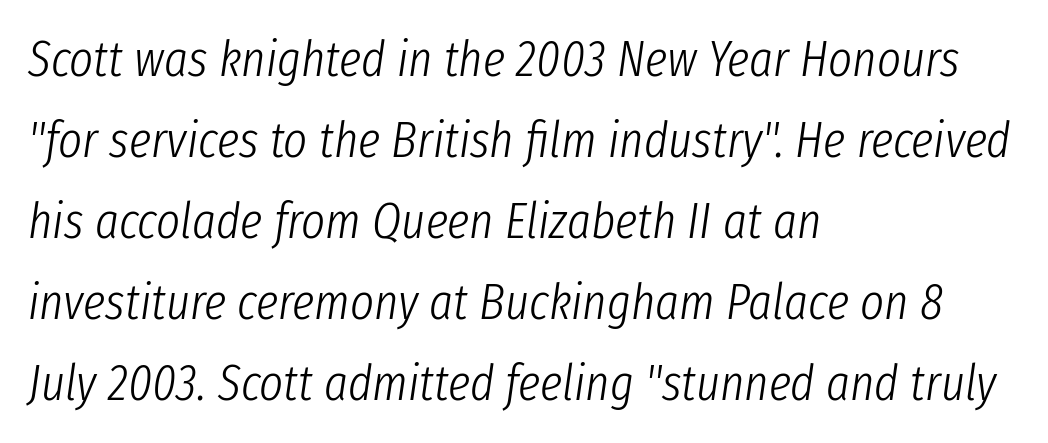
{"italic": "yes", "lean": "right", "slant_degrees": 8, "bold": "no", "weight": "light", "width": "condensed", "stroke_contrast": "low", "x_height": "medium", "monospaced": "no", "underline": "no", "align": "left", "line_spacing": "normal", "line_spacing_ratio": 1.59, "letter_spacing": "normal", "letter_spacing_em": 0.0, "glyph_px": 51}
